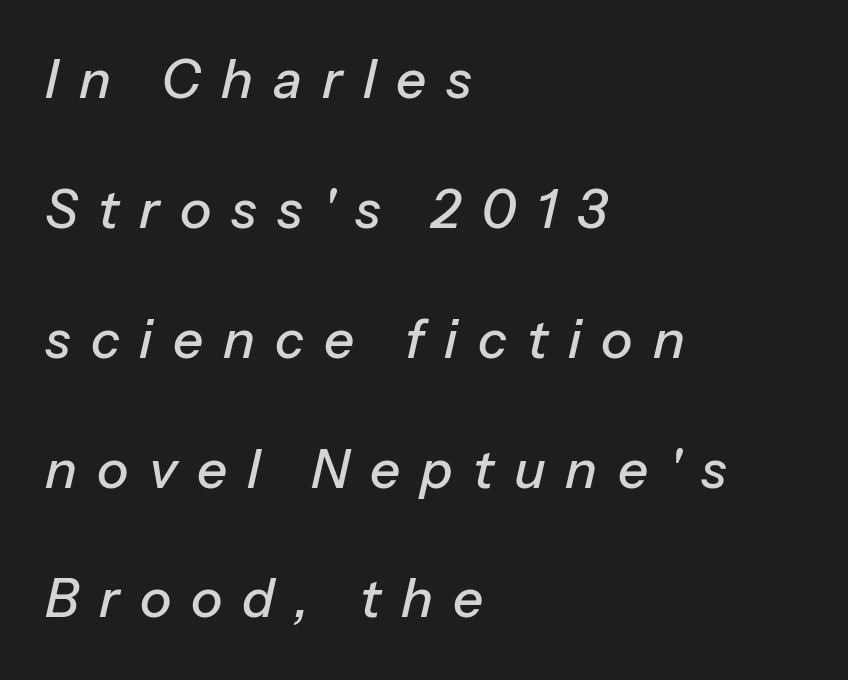
{"italic": "yes", "lean": "right", "slant_degrees": 13, "width": "normal", "stroke_contrast": "low", "x_height": "medium", "monospaced": "no", "underline": "no", "align": "left", "line_spacing": "loose", "line_spacing_ratio": 2.45, "letter_spacing": "wide", "letter_spacing_em": 0.38, "glyph_px": 53}
